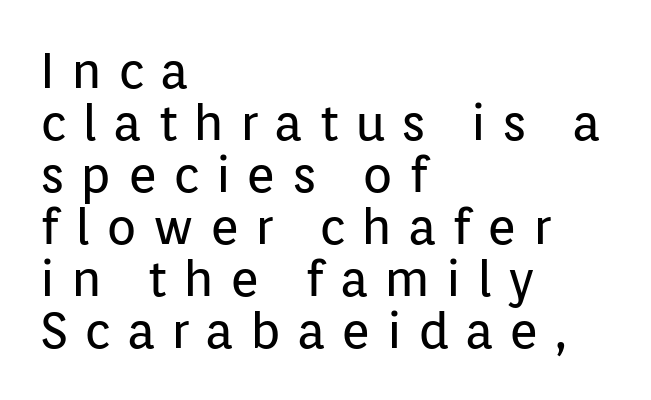
The letters carry no serifs — their stems end cleanly without finishing strokes. Type without underlining. The font's upright variant was chosen for this text. Short and long lines alike share a common starting point at left. Looks like regular typesetting: each glyph gets only the width it needs. The tracking reads as deliberately expanded to a designer's eye.
